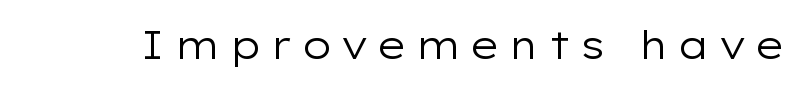
Think of a printed novel: that variable character pitch is what you see here. Only glyphs here, with clear space below each row. Stem width sits at or under what a default text font uses. Characters follow at a spacing far wider than the type designer built in. Style check: upright. Regarding serifs, this sample does without them.
